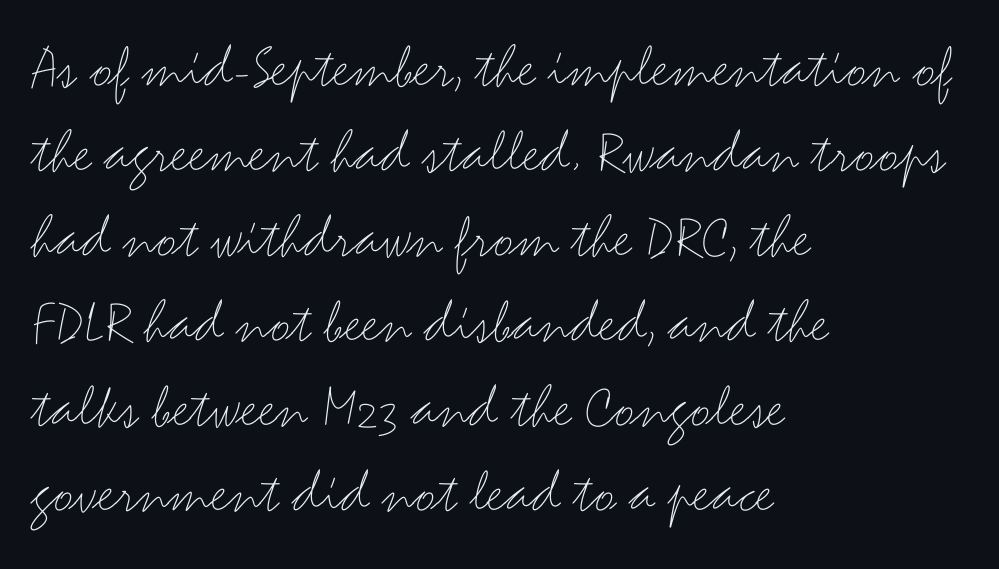
The image shows 63 px thin, wide sans-serif type; set left-aligned, normal line spacing (1.35x), normal letter spacing, not underlined; medium stroke contrast and a small x-height.
